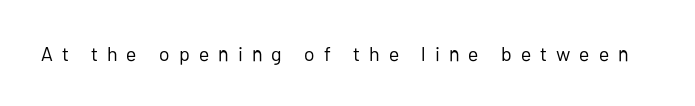
The strokes carry an ordinary text weight at most. Display-style spreading of the glyphs; the letterfit is very open. Do the letters lean? They stand straight. The glyphs are unaccompanied by any horizontal stroke below them.
